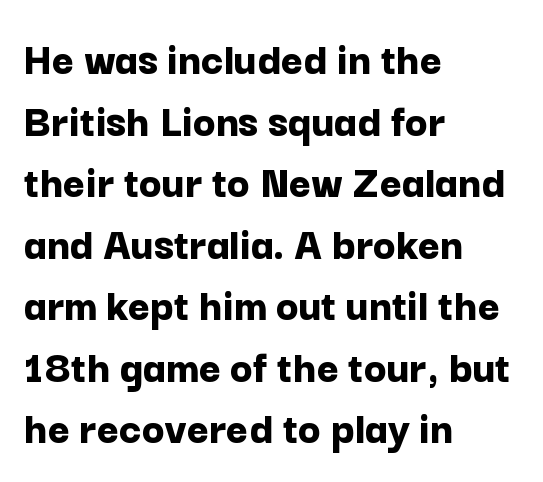
Note the varied advance widths — an 'i' is clearly narrower than an 'm'. Words appear dense and cohesive because spacing is normal. A sans-serif font was chosen for this passage. Designer's note — italics off, roman on. Does the weight exceed regular? Yes, all the way to bold.
